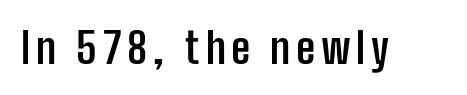
{"serif": "no", "italic": "no", "bold": "yes", "weight": "semibold", "width": "condensed", "stroke_contrast": "low", "x_height": "medium", "monospaced": "no", "underline": "no", "glyph_px": 43}
